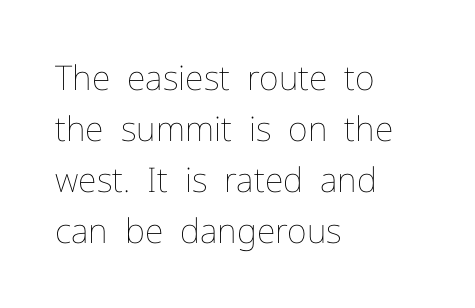
The image shows 34 px thin type, upright; set left-aligned, normal line spacing (1.5x), normal letter spacing, not underlined; low stroke contrast and a medium x-height.
